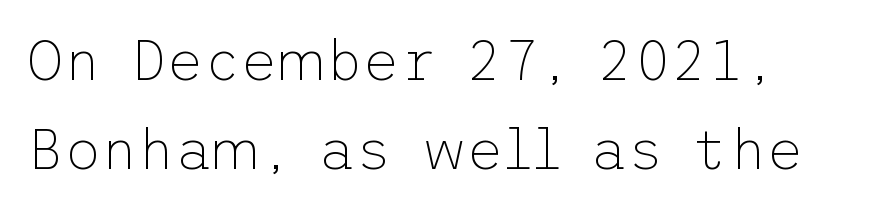
{"serif": "no", "italic": "no", "bold": "no", "weight": "thin", "width": "normal", "stroke_contrast": "low", "x_height": "medium", "underline": "no", "align": "left", "line_spacing": "normal", "line_spacing_ratio": 1.57, "letter_spacing": "normal", "letter_spacing_em": 0.0, "glyph_px": 57}
